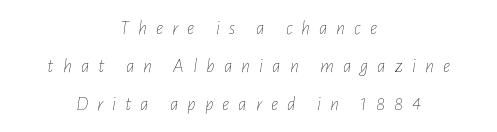
{"italic": "yes", "lean": "right", "slant_degrees": 7, "bold": "no", "underline": "no", "align": "center", "line_spacing": "loose", "line_spacing_ratio": 1.9, "letter_spacing": "wide", "letter_spacing_em": 0.45, "glyph_px": 20}
